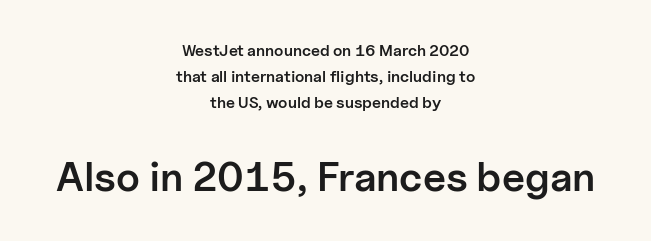
The image shows 41 px semibold sans-serif type, upright; set centered, normal line spacing (1.62x), normal letter spacing, not underlined; the second (bottom) block is 2.56x larger; low stroke contrast and a medium x-height.
